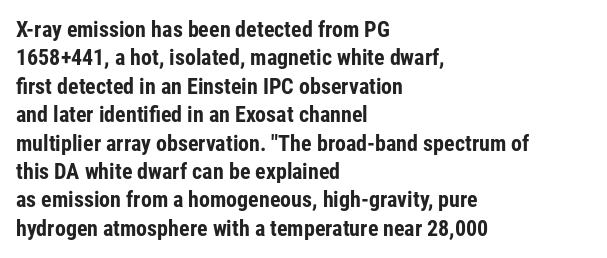
Q: Is the text bold? A: Yes.
Q: Is the text italic (slanted)? A: No, it is upright.
Q: Is the text underlined? A: No.
Q: How is the paragraph aligned? A: Left-aligned.
Q: Is the spacing between letters normal or unusually wide? A: Normal.
Q: Is the spacing between lines tight, normal or loose? A: Normal.
